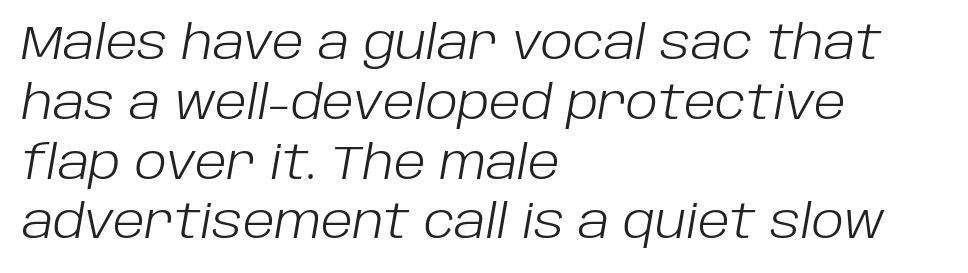
Q: Is the text bold? A: No.
Q: Is the text italic (slanted)? A: Yes, it leans right by about 10 degrees.
Q: Is the text underlined? A: No.
Q: How is the paragraph aligned? A: Left-aligned.
Q: Is the spacing between letters normal or unusually wide? A: Normal.
Q: Is the spacing between lines tight, normal or loose? A: Normal.
Q: Width (condensed, normal, or wide)? A: Normal.
Q: Stroke contrast? A: Low.
Q: x-height? A: Large.
Q: Monospaced? A: No.
